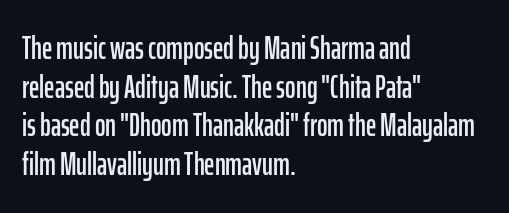
Q: Is the text italic (slanted)? A: No, it is upright.
Q: Is the typeface a serif or a sans-serif typeface? A: Sans-serif.
Q: Is the text underlined? A: No.
Q: How is the paragraph aligned? A: Left-aligned.
Q: Is the spacing between letters normal or unusually wide? A: Normal.
Q: Width (condensed, normal, or wide)? A: Condensed.
Q: Stroke contrast? A: Low.
Q: x-height? A: Medium.
Q: Monospaced? A: No.
